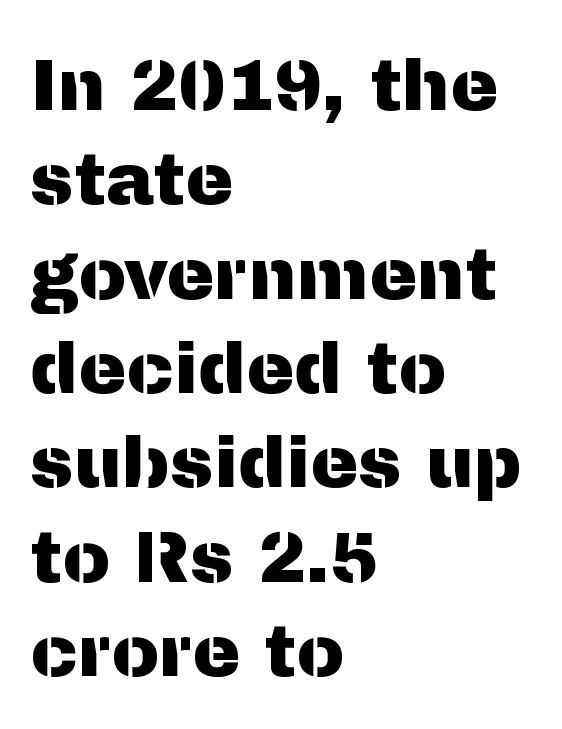
Q: Is the text italic (slanted)? A: No, it is upright.
Q: Is the typeface a serif or a sans-serif typeface? A: Sans-serif.
Q: Is the text underlined? A: No.
Q: How is the paragraph aligned? A: Left-aligned.
Q: Is the spacing between letters normal or unusually wide? A: Normal.
Q: Is the spacing between lines tight, normal or loose? A: Normal.
Q: Width (condensed, normal, or wide)? A: Normal.
Q: Stroke contrast? A: Medium.
Q: x-height? A: Medium.
Q: Monospaced? A: No.
